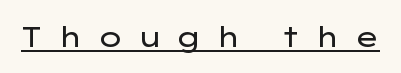
Q: Is the text bold? A: No.
Q: Is the text italic (slanted)? A: No, it is upright.
Q: Is the typeface a serif or a sans-serif typeface? A: Sans-serif.
Q: Is the text underlined? A: Yes.
Q: Is the spacing between letters normal or unusually wide? A: Unusually wide.
Q: Width (condensed, normal, or wide)? A: Wide.
Q: Stroke contrast? A: Low.
Q: x-height? A: Medium.
Q: Monospaced? A: No.
